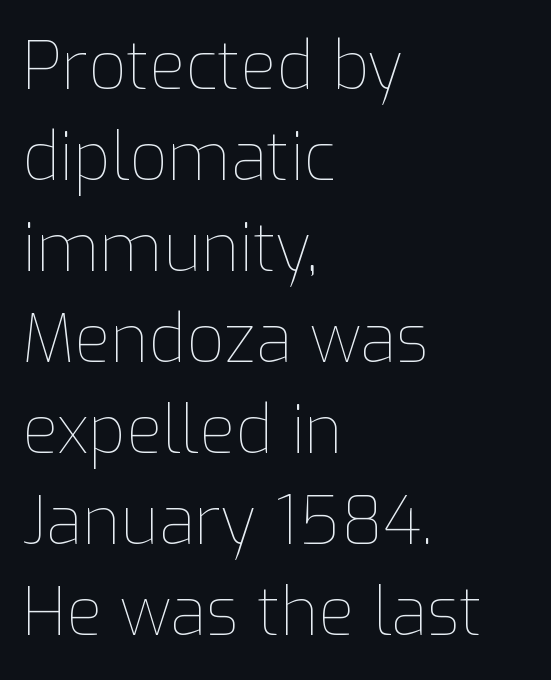
The image shows 66 px thin type, upright; set left-aligned, normal line spacing (1.38x), normal letter spacing, not underlined; low stroke contrast and a medium x-height.
